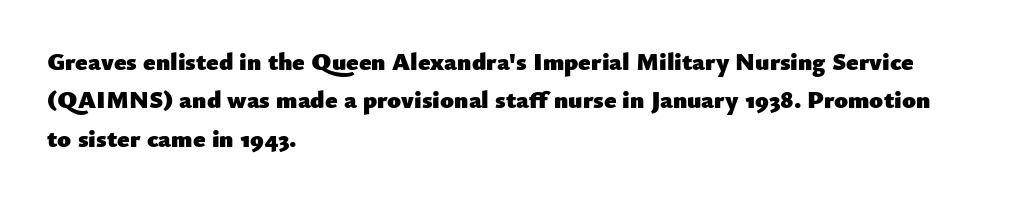
{"italic": "no", "bold": "yes", "underline": "no", "align": "left", "line_spacing": "normal", "line_spacing_ratio": 1.54, "letter_spacing": "normal", "letter_spacing_em": 0.0, "glyph_px": 25}
